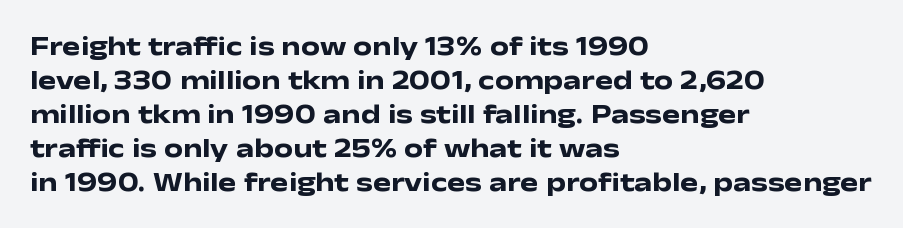
Q: Is the text bold? A: Yes.
Q: Is the text italic (slanted)? A: No, it is upright.
Q: Is the text underlined? A: No.
Q: How is the paragraph aligned? A: Left-aligned.
Q: Is the spacing between letters normal or unusually wide? A: Normal.
Q: Is the spacing between lines tight, normal or loose? A: Normal.
